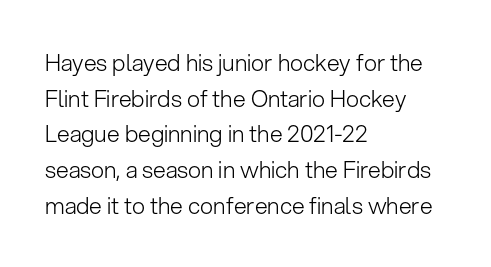
{"italic": "no", "bold": "no", "underline": "no", "align": "left", "line_spacing": "normal", "line_spacing_ratio": 1.55, "letter_spacing": "normal", "letter_spacing_em": 0.0, "glyph_px": 23}
